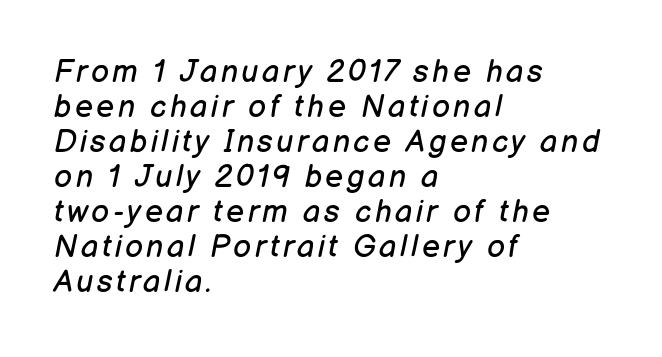
The image shows 31 px regular-weight type, italic (leaning right); set left-aligned, tight line spacing (1.13x), not underlined; low stroke contrast and a medium x-height.
